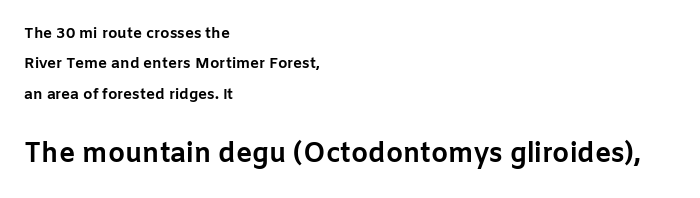
The emphasis by scale lands on block number two, below. The vertical gap from one line to the next is large. Default kerning and tracking; the words read as compact shapes. The gap between lines stays unmarked.
